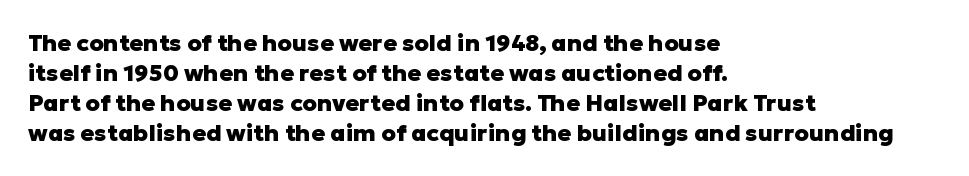
Q: Is the text bold? A: Yes.
Q: Is the text italic (slanted)? A: No, it is upright.
Q: Is the text underlined? A: No.
Q: How is the paragraph aligned? A: Left-aligned.
Q: Is the spacing between letters normal or unusually wide? A: Normal.
Q: Is the spacing between lines tight, normal or loose? A: Normal.
